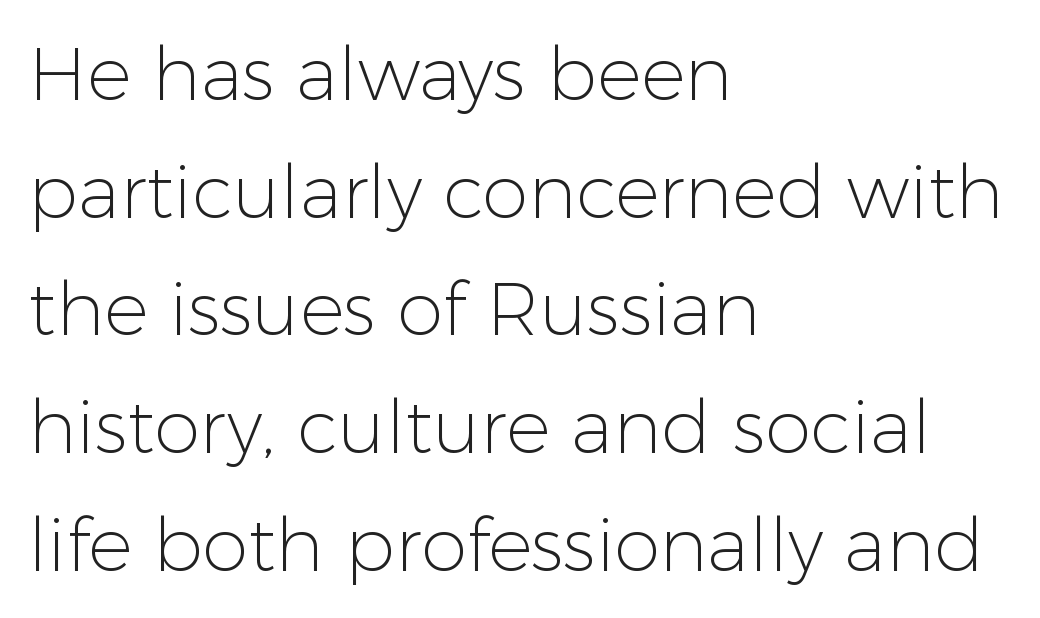
Q: Is the text bold? A: No.
Q: Is the text italic (slanted)? A: No, it is upright.
Q: Is the typeface a serif or a sans-serif typeface? A: Sans-serif.
Q: Is the text underlined? A: No.
Q: How is the paragraph aligned? A: Left-aligned.
Q: Is the spacing between letters normal or unusually wide? A: Normal.
Q: Is the spacing between lines tight, normal or loose? A: Normal.
Q: Width (condensed, normal, or wide)? A: Normal.
Q: Stroke contrast? A: Low.
Q: x-height? A: Medium.
Q: Monospaced? A: No.
